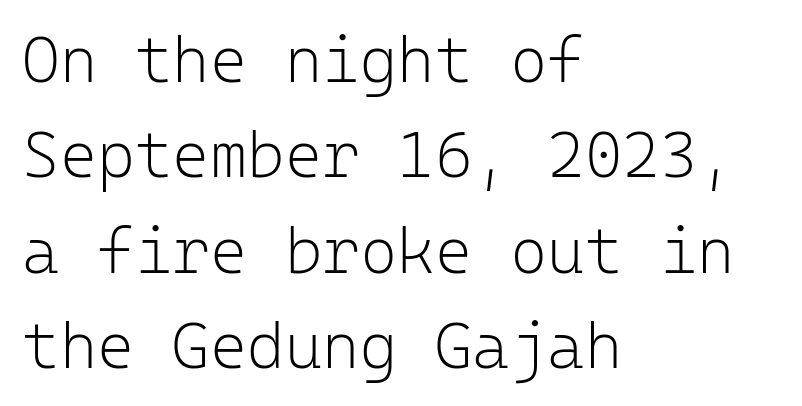
A typesetter would call this zero additional tracking. Horizontal bands of white between lines are of average thickness. The ragged edge is on the right, which tells us the setting is flush left. The rendering uses typewriter-style spacing with identical character cells.
